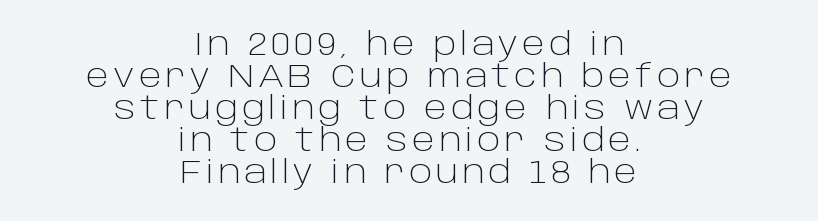
These lines were composed using upright roman letters. The compositor balanced each line on the midline. The passage shown is typeset with a sans-serif family. Has an underline been added? It has not. The letters look calm and open, with moderate or lighter stems. Vertically, the passage feels compressed, each row crowding the next.
